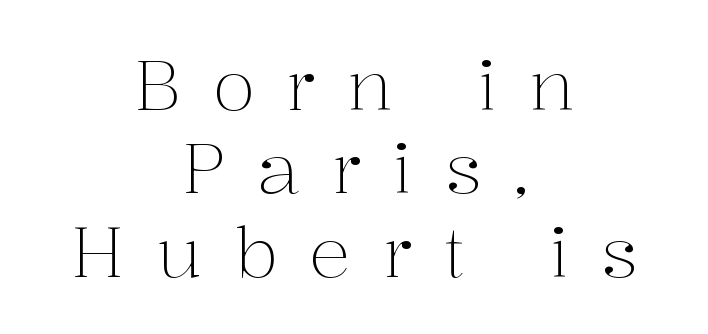
Q: Is the text bold? A: No.
Q: Is the text italic (slanted)? A: No, it is upright.
Q: Is the typeface a serif or a sans-serif typeface? A: Serif.
Q: Is the text underlined? A: No.
Q: How is the paragraph aligned? A: Centered.
Q: Is the spacing between letters normal or unusually wide? A: Unusually wide.
Q: Width (condensed, normal, or wide)? A: Normal.
Q: Stroke contrast? A: Medium.
Q: x-height? A: Medium.
Q: Monospaced? A: No.
